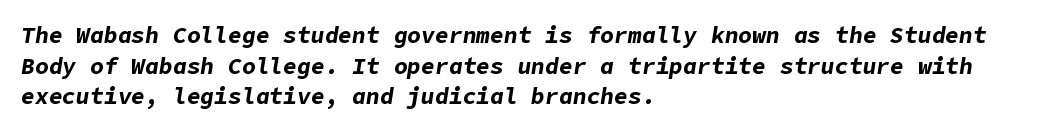
Q: Is the text bold? A: Yes.
Q: Is the text italic (slanted)? A: Yes, it leans right by about 9 degrees.
Q: Is the text underlined? A: No.
Q: How is the paragraph aligned? A: Left-aligned.
Q: Is the spacing between letters normal or unusually wide? A: Normal.
Q: Is the spacing between lines tight, normal or loose? A: Normal.
